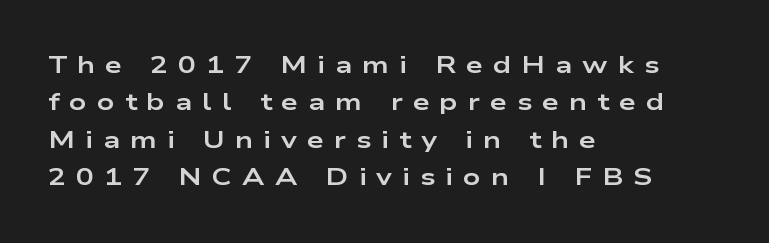
Q: Is the text bold? A: Yes.
Q: Is the text italic (slanted)? A: No, it is upright.
Q: Is the text underlined? A: No.
Q: How is the paragraph aligned? A: Left-aligned.
Q: Is the spacing between letters normal or unusually wide? A: Unusually wide.
Q: Is the spacing between lines tight, normal or loose? A: Normal.
